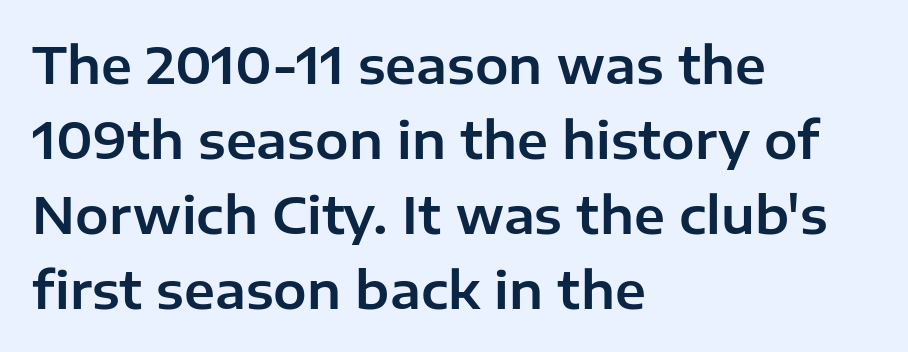
Q: Is the text italic (slanted)? A: No, it is upright.
Q: Is the typeface a serif or a sans-serif typeface? A: Sans-serif.
Q: Is the text underlined? A: No.
Q: How is the paragraph aligned? A: Left-aligned.
Q: Is the spacing between letters normal or unusually wide? A: Normal.
Q: Is the spacing between lines tight, normal or loose? A: Normal.
Q: Width (condensed, normal, or wide)? A: Normal.
Q: Stroke contrast? A: Low.
Q: x-height? A: Medium.
Q: Monospaced? A: No.
